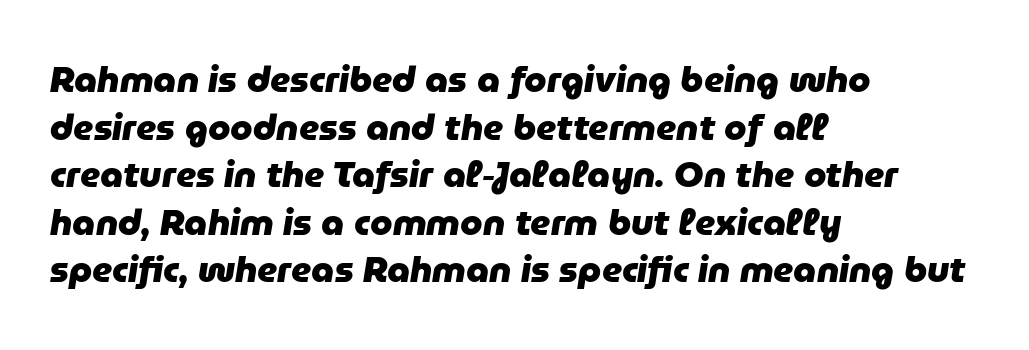
{"italic": "yes", "lean": "right", "slant_degrees": 9, "bold": "yes", "weight": "heavy", "width": "normal", "stroke_contrast": "low", "x_height": "medium", "monospaced": "no", "underline": "no", "align": "left", "line_spacing": "normal", "line_spacing_ratio": 1.32, "letter_spacing": "normal", "letter_spacing_em": 0.0, "glyph_px": 36}
